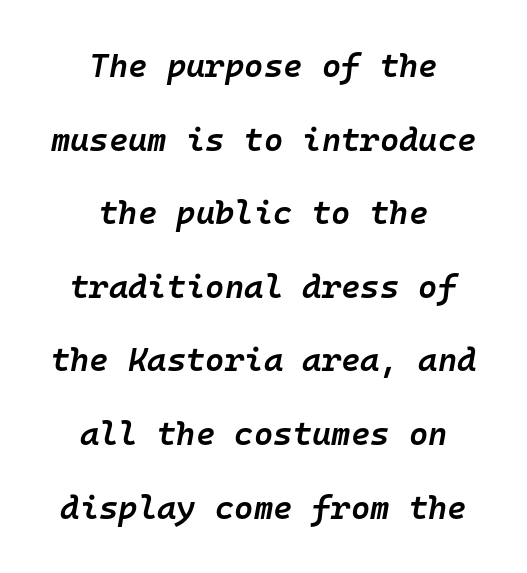
{"italic": "yes", "lean": "right", "slant_degrees": 10, "bold": "semi", "weight": "semibold", "width": "normal", "stroke_contrast": "low", "x_height": "medium", "monospaced": "yes", "underline": "no", "align": "center", "line_spacing": "loose", "line_spacing_ratio": 2.23, "letter_spacing": "normal", "letter_spacing_em": 0.0, "glyph_px": 33}
